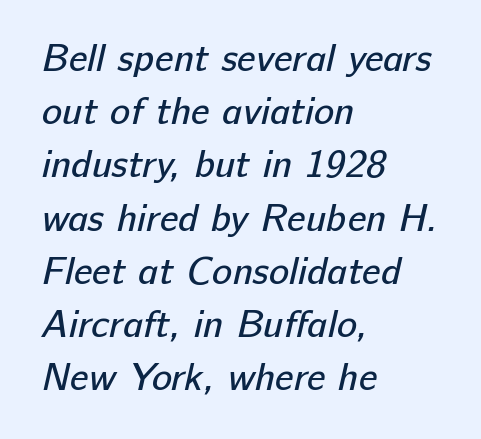
The image shows 38 px regular-weight sans-serif type; set left-aligned, normal line spacing (1.4x), normal letter spacing, not underlined; low stroke contrast and a medium x-height.
